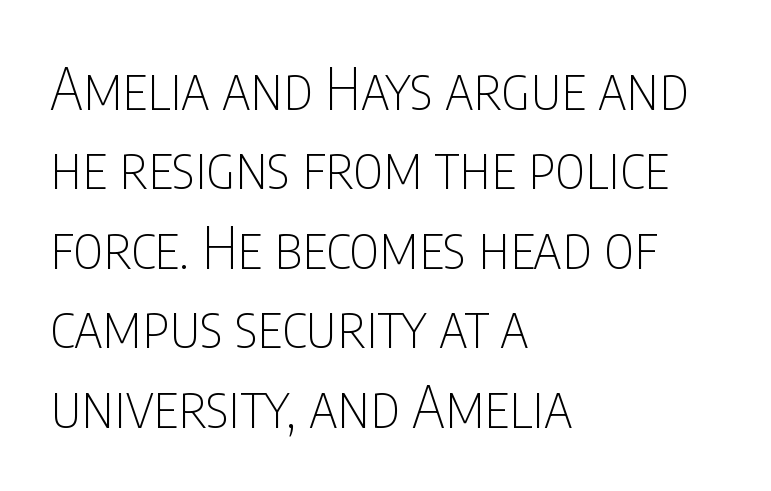
The image shows 58 px thin, condensed sans-serif type, upright; set left-aligned, normal line spacing (1.37x), normal letter spacing, not underlined; low stroke contrast and a large x-height.
